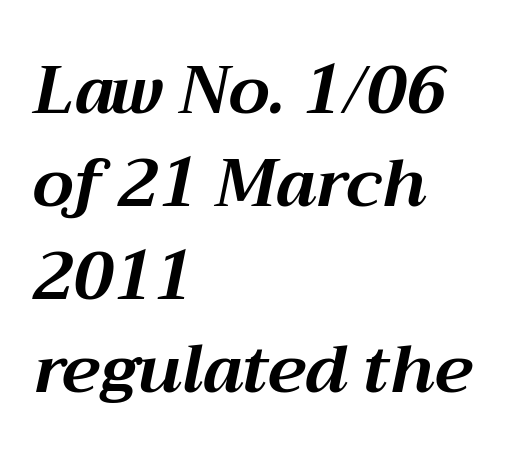
Emphasis by weight is at full strength: bold. The passage shown leans; its letterforms are oblique. A normal amount of white space separates one row of letters from the next. Each letter keeps its own natural width here, so spacing adapts to shape. Every row of glyphs begins at an identical x-position on the left.
